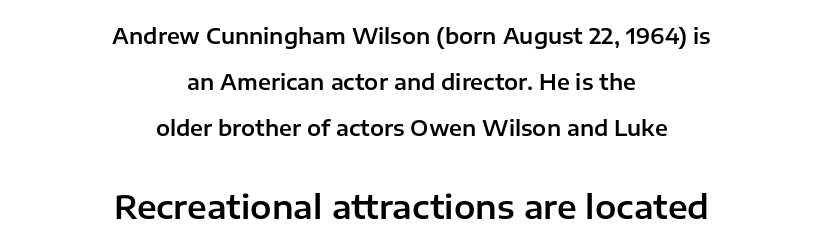
Q: Is the text italic (slanted)? A: No, it is upright.
Q: Is the typeface a serif or a sans-serif typeface? A: Sans-serif.
Q: Is the text underlined? A: No.
Q: How is the paragraph aligned? A: Centered.
Q: Is the spacing between letters normal or unusually wide? A: Normal.
Q: Is the spacing between lines tight, normal or loose? A: Loose.
Q: Which block of text is set in a larger size, the first (top) or the second (bottom)? A: The second (bottom) one.
Q: Width (condensed, normal, or wide)? A: Normal.
Q: Stroke contrast? A: Low.
Q: x-height? A: Medium.
Q: Monospaced? A: No.
